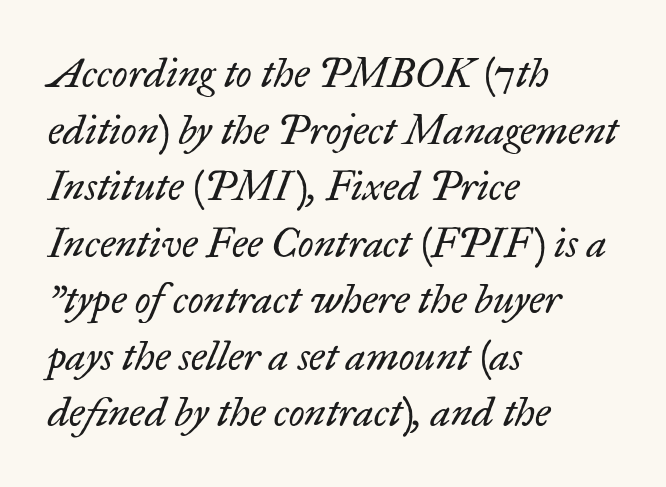
The image shows 41 px regular-weight serif type, italic (leaning right); set left-aligned, normal line spacing (1.38x), normal letter spacing, not underlined; low stroke contrast and a small x-height.
